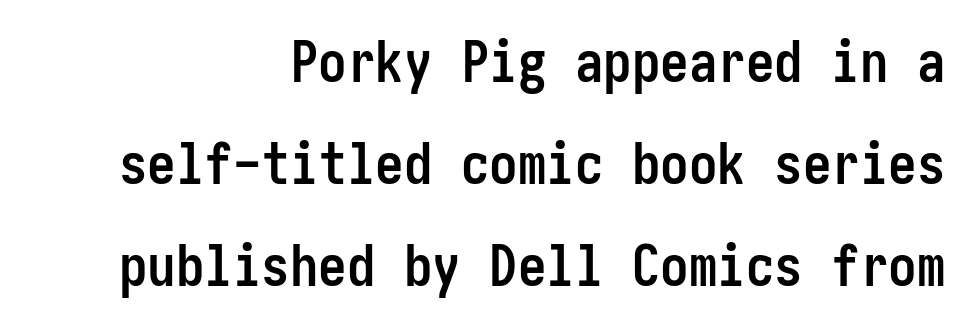
Q: Is the text bold? A: Yes.
Q: Is the text italic (slanted)? A: No, it is upright.
Q: Is the typeface a serif or a sans-serif typeface? A: Sans-serif.
Q: Is the text underlined? A: No.
Q: How is the paragraph aligned? A: Right-aligned.
Q: Is the spacing between letters normal or unusually wide? A: Normal.
Q: Width (condensed, normal, or wide)? A: Condensed.
Q: Stroke contrast? A: Low.
Q: x-height? A: Medium.
